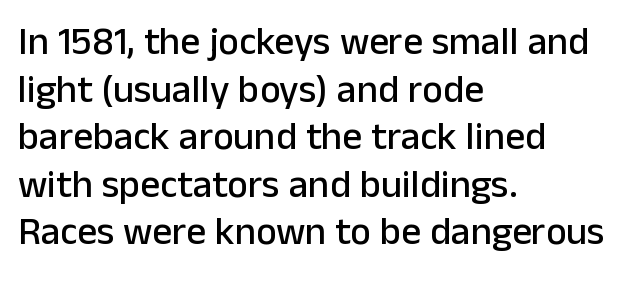
Q: Is the text italic (slanted)? A: No, it is upright.
Q: Is the typeface a serif or a sans-serif typeface? A: Sans-serif.
Q: Is the text underlined? A: No.
Q: How is the paragraph aligned? A: Left-aligned.
Q: Is the spacing between letters normal or unusually wide? A: Normal.
Q: Width (condensed, normal, or wide)? A: Normal.
Q: Stroke contrast? A: Low.
Q: x-height? A: Medium.
Q: Monospaced? A: No.
